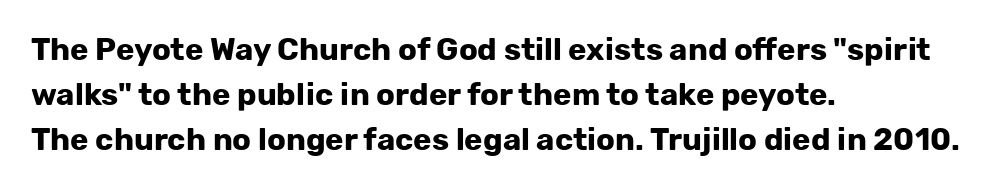
Q: Is the text bold? A: Yes.
Q: Is the text italic (slanted)? A: No, it is upright.
Q: Is the typeface a serif or a sans-serif typeface? A: Sans-serif.
Q: Is the text underlined? A: No.
Q: How is the paragraph aligned? A: Left-aligned.
Q: Is the spacing between letters normal or unusually wide? A: Normal.
Q: Is the spacing between lines tight, normal or loose? A: Normal.
Q: Width (condensed, normal, or wide)? A: Normal.
Q: Stroke contrast? A: Low.
Q: x-height? A: Medium.
Q: Monospaced? A: No.
